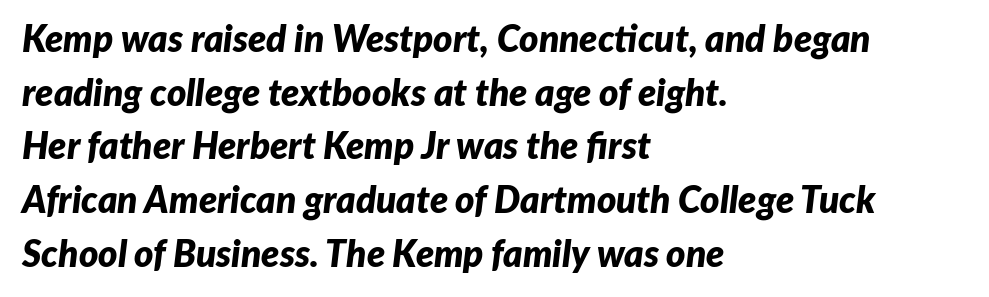
Tall strokes in this sample are angled rather than plumb. This sample has the flowing, uneven cadence of proportional lettering. Regular leading. One-word summary of the alignment: left. Anything drawn beneath the words? Only blank space. Caption: bold face, heavy strokes.
